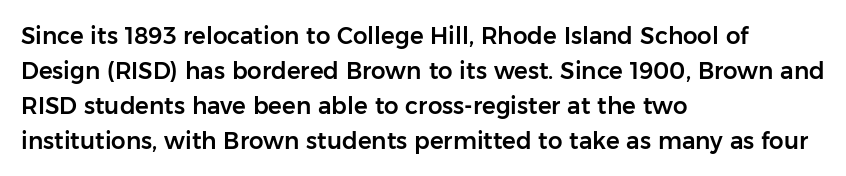
{"italic": "no", "underline": "no", "align": "left", "line_spacing": "normal", "line_spacing_ratio": 1.52, "letter_spacing": "normal", "letter_spacing_em": 0.0, "glyph_px": 23}
